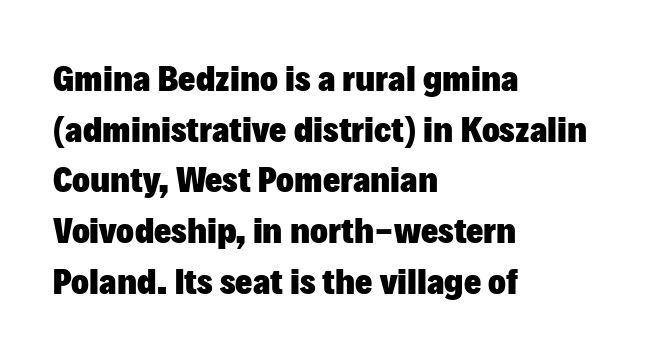
{"serif": "no", "italic": "no", "bold": "yes", "weight": "heavy", "width": "normal", "stroke_contrast": "low", "x_height": "medium", "monospaced": "no", "underline": "no", "align": "left", "line_spacing": "normal", "line_spacing_ratio": 1.37, "letter_spacing": "normal", "letter_spacing_em": 0.0, "glyph_px": 37}
